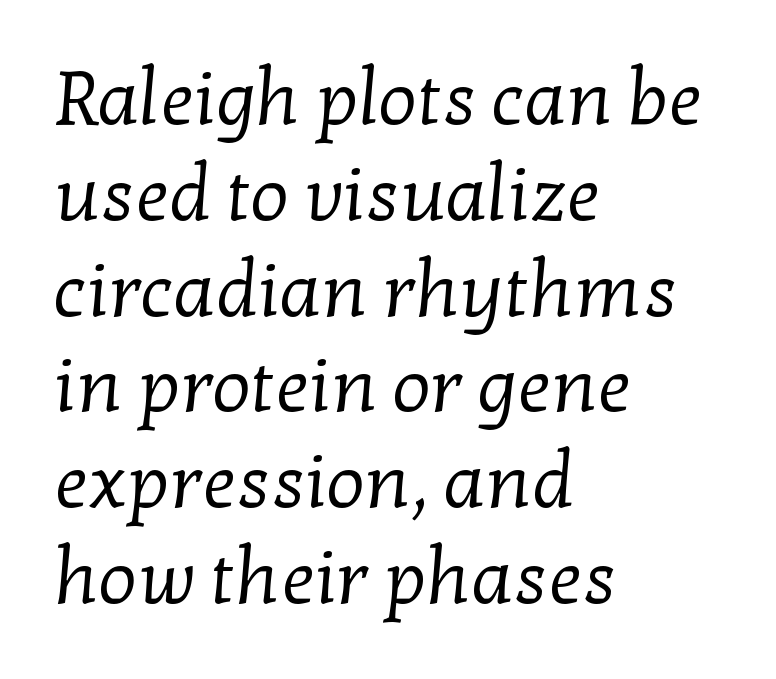
Tracking here is standard; glyphs follow each other at the usual distance. The baseline area is clear. The rendering uses a moderate line-height, typical for paragraphs. Letters have the restrained weight of plain body copy at most.
